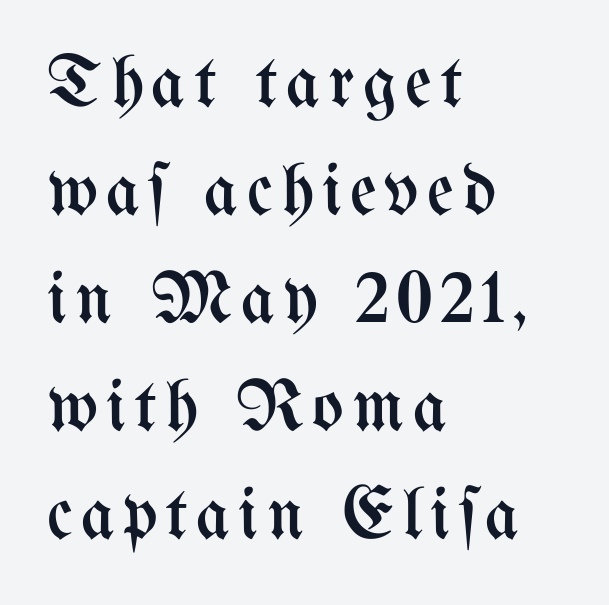
Q: Is the text bold? A: No.
Q: Is the text italic (slanted)? A: No, it is upright.
Q: Is the text underlined? A: No.
Q: How is the paragraph aligned? A: Left-aligned.
Q: Is the spacing between lines tight, normal or loose? A: Normal.
Q: Width (condensed, normal, or wide)? A: Condensed.
Q: Stroke contrast? A: Medium.
Q: x-height? A: Medium.
Q: Monospaced? A: No.
